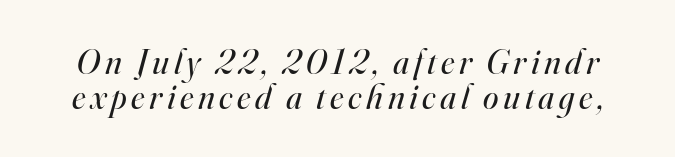
The weight would be labelled regular, book, light, or lighter still. A typesetter would call this proportional, since set widths differ per character. Quick note: interline space is minimal. The passage shown is not underscored anywhere.
